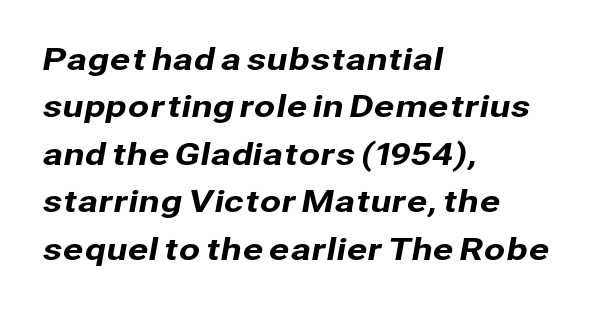
{"serif": "no", "width": "normal", "stroke_contrast": "low", "x_height": "medium", "monospaced": "no", "underline": "no", "align": "left", "line_spacing": "normal", "line_spacing_ratio": 1.53, "letter_spacing": "normal", "letter_spacing_em": 0.0, "glyph_px": 31}
